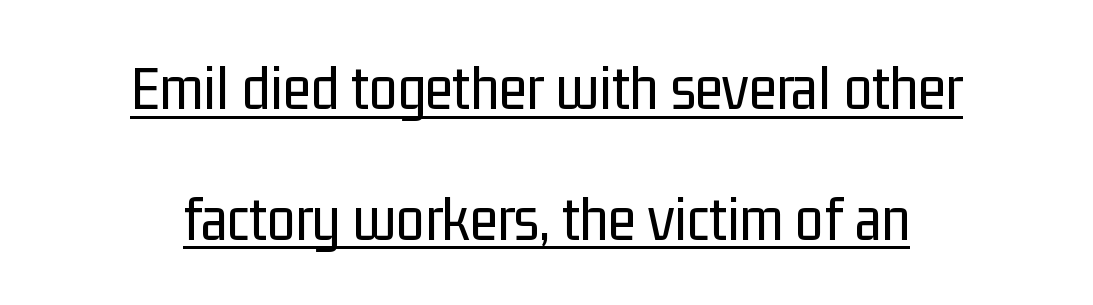
Type style note: lacks serifs. Does extra space separate the letters? No, they use regular spacing. On a weight scale, this lands at 450 or below. In CSS terms this would be text-align: center.
